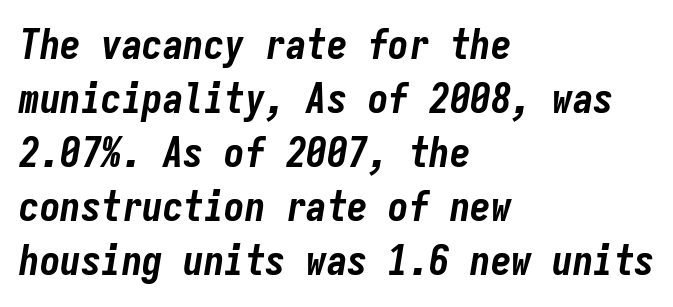
Q: Is the text bold? A: Yes.
Q: Is the text italic (slanted)? A: Yes, it leans right by about 9 degrees.
Q: Is the text underlined? A: No.
Q: How is the paragraph aligned? A: Left-aligned.
Q: Is the spacing between letters normal or unusually wide? A: Normal.
Q: Is the spacing between lines tight, normal or loose? A: Normal.
Q: Width (condensed, normal, or wide)? A: Condensed.
Q: Stroke contrast? A: Low.
Q: x-height? A: Medium.
Q: Monospaced? A: Yes.
